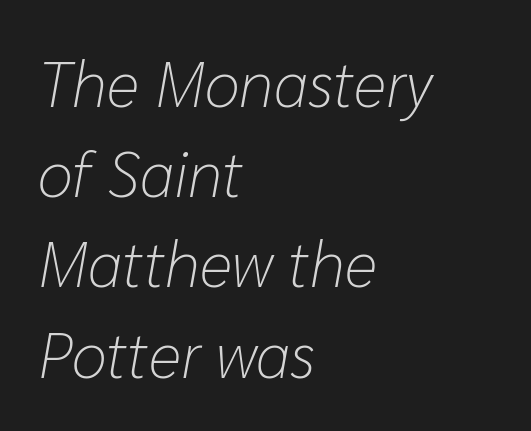
{"italic": "yes", "lean": "right", "slant_degrees": 10, "bold": "no", "weight": "light", "width": "normal", "stroke_contrast": "low", "x_height": "medium", "monospaced": "no", "underline": "no", "align": "left", "line_spacing": "normal", "line_spacing_ratio": 1.41, "letter_spacing": "normal", "letter_spacing_em": 0.0, "glyph_px": 64}
